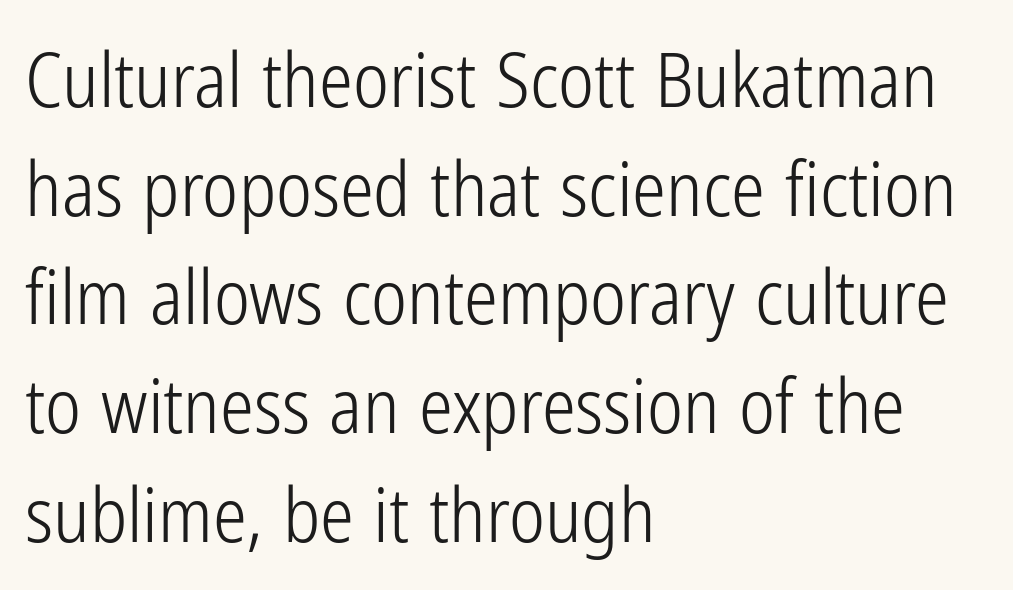
{"serif": "no", "italic": "no", "bold": "no", "weight": "light", "width": "condensed", "stroke_contrast": "low", "x_height": "medium", "monospaced": "no", "underline": "no", "align": "left", "line_spacing": "normal", "line_spacing_ratio": 1.43, "letter_spacing": "normal", "letter_spacing_em": 0.0, "glyph_px": 76}
